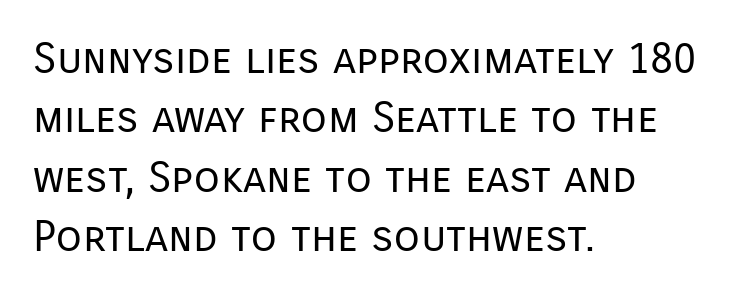
Are there feet on the stems? There aren't — it's a sans. The passage shown is typed in a proportional face where columns would drift. These lines keep a tight, regular rhythm from letter to letter. The letters stand upright; this is a roman face. Where is the straight margin? On the left. Normally led — the rows are evenly, conventionally spaced.
